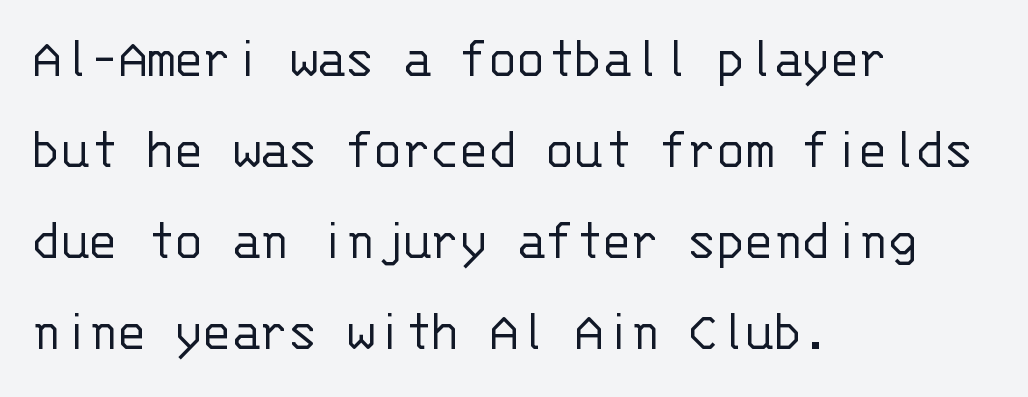
This is the regular roman posture of the typeface. Does the type have serifs? No, each stem ends abruptly. There is no visible air inserted between adjacent glyphs. The weight would be labelled regular, book, light, or lighter still. Horizontally, the lines are justified to the leading edge only. The block of text has a typical density, with ordinary space between rows.
